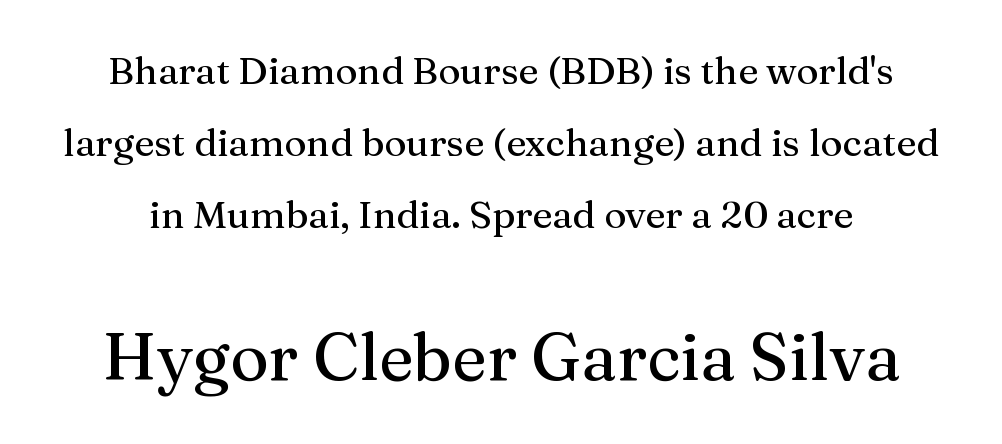
Q: Is the text italic (slanted)? A: No, it is upright.
Q: Is the typeface a serif or a sans-serif typeface? A: Serif.
Q: Is the text underlined? A: No.
Q: Is the spacing between letters normal or unusually wide? A: Normal.
Q: Is the spacing between lines tight, normal or loose? A: Loose.
Q: Which block of text is set in a larger size, the first (top) or the second (bottom)? A: The second (bottom) one.
Q: Width (condensed, normal, or wide)? A: Normal.
Q: Stroke contrast? A: Medium.
Q: x-height? A: Medium.
Q: Monospaced? A: No.
